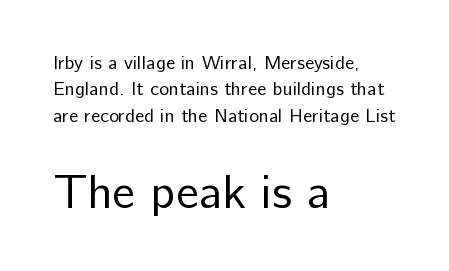
The image shows 47 px regular-weight sans-serif type, upright; set left-aligned, normal line spacing (1.39x), normal letter spacing, not underlined; the second (bottom) block is 2.47x larger; low stroke contrast and a medium x-height.
